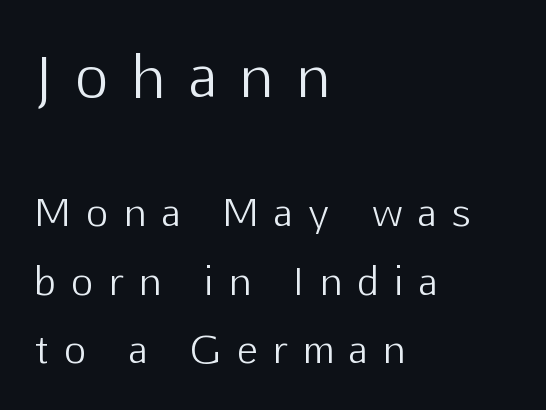
{"serif": "no", "italic": "no", "bold": "no", "weight": "light", "width": "normal", "stroke_contrast": "low", "x_height": "medium", "monospaced": "no", "underline": "no", "align": "left", "line_spacing_ratio": 1.81, "letter_spacing": "wide", "letter_spacing_em": 0.43, "larger_block": "first", "size_ratio": 1.5, "glyph_px": 57}
